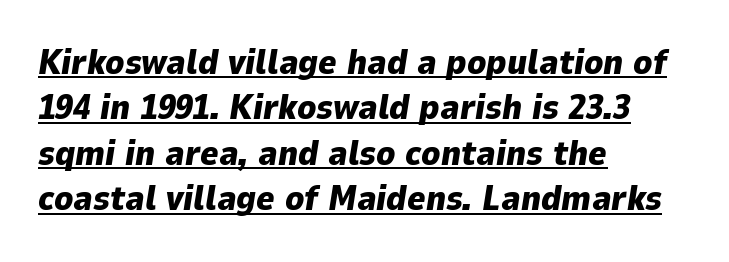
The passage shown has conventional tracking throughout. Note the varied advance widths — an 'i' is clearly narrower than an 'm'. A typesetter would mark this as italic. Decoration check: the copy is underlined. Students, this is bold: see how much ink each stroke carries. Is there much room between lines? A standard amount, neither cramped nor airy.
